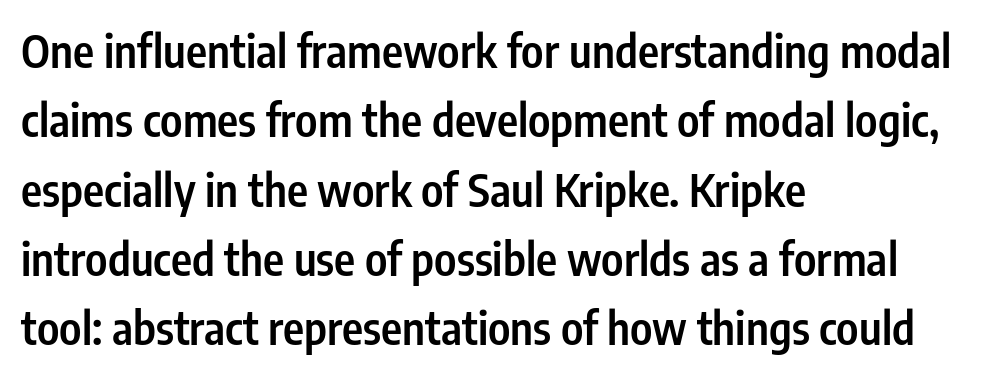
The image shows 45 px semibold, condensed sans-serif type, upright; set left-aligned, normal line spacing (1.54x), normal letter spacing, not underlined; low stroke contrast and a medium x-height.
